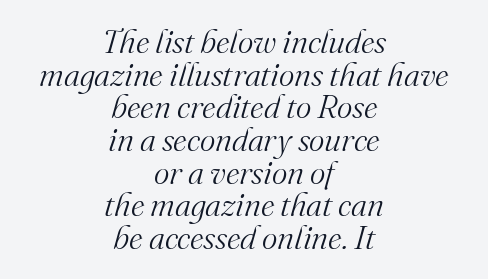
Q: Is the text bold? A: No.
Q: Is the text italic (slanted)? A: Yes, it leans right by about 16 degrees.
Q: Is the typeface a serif or a sans-serif typeface? A: Serif.
Q: Is the text underlined? A: No.
Q: How is the paragraph aligned? A: Centered.
Q: Is the spacing between letters normal or unusually wide? A: Normal.
Q: Is the spacing between lines tight, normal or loose? A: Tight.
Q: Width (condensed, normal, or wide)? A: Normal.
Q: Stroke contrast? A: Medium.
Q: x-height? A: Small.
Q: Monospaced? A: No.
